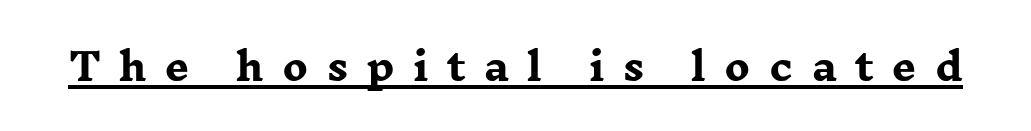
{"serif": "yes", "italic": "no", "bold": "yes", "weight": "heavy", "width": "wide", "stroke_contrast": "low", "x_height": "medium", "monospaced": "no", "underline": "yes", "letter_spacing": "wide", "letter_spacing_em": 0.48, "glyph_px": 38}
